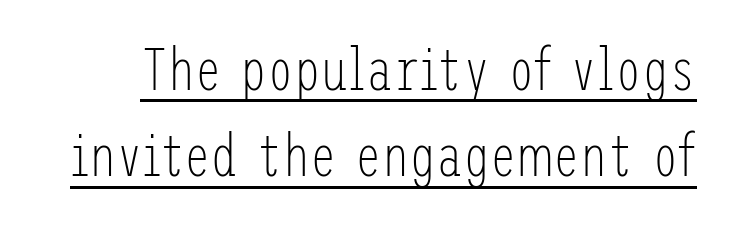
Style check: upright. What decoration does the sample have? An underline. Stem width sits at or under what a default text font uses. The designer went with a sans here, leaving each stem footless. No extra tracking has been applied to these lines.
